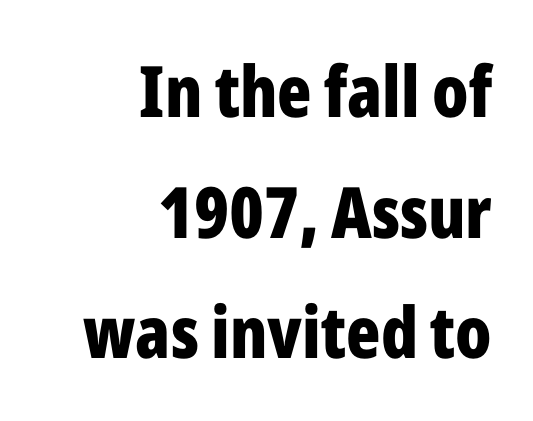
The image shows 71 px bold, condensed sans-serif type, upright; set right-aligned, normal line spacing (1.7x), normal letter spacing, not underlined; low stroke contrast and a medium x-height.
